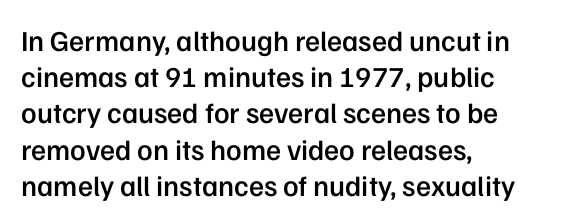
The image shows 29 px semibold sans-serif type, upright; set left-aligned, normal line spacing (1.25x), normal letter spacing, not underlined; low stroke contrast and a medium x-height.
